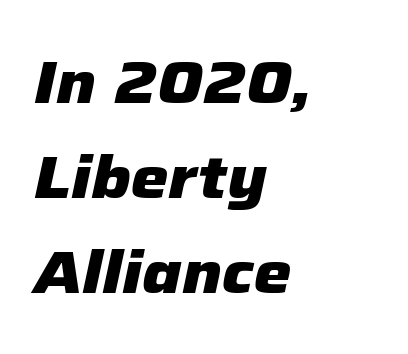
The image shows 60 px heavy type, italic (leaning right); set left-aligned, normal line spacing (1.58x), normal letter spacing, not underlined; low stroke contrast and a medium x-height.
